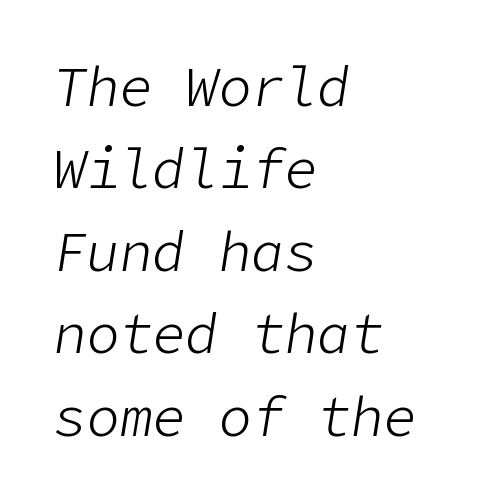
Q: Is the text bold? A: No.
Q: Is the text italic (slanted)? A: Yes, it leans right by about 9 degrees.
Q: Is the text underlined? A: No.
Q: How is the paragraph aligned? A: Left-aligned.
Q: Is the spacing between letters normal or unusually wide? A: Normal.
Q: Is the spacing between lines tight, normal or loose? A: Normal.
Q: Width (condensed, normal, or wide)? A: Normal.
Q: Stroke contrast? A: Low.
Q: x-height? A: Medium.
